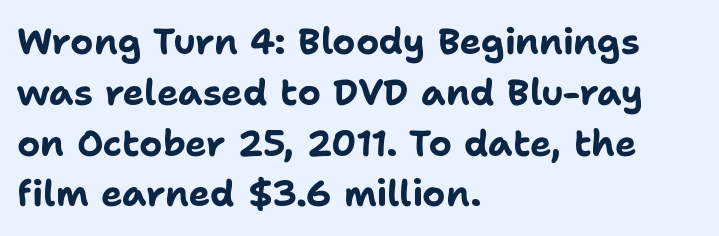
{"serif": "no", "italic": "no", "bold": "yes", "weight": "bold", "width": "normal", "stroke_contrast": "low", "x_height": "medium", "monospaced": "no", "underline": "no", "align": "left", "line_spacing": "normal", "line_spacing_ratio": 1.41, "letter_spacing": "normal", "letter_spacing_em": 0.0, "glyph_px": 36}
